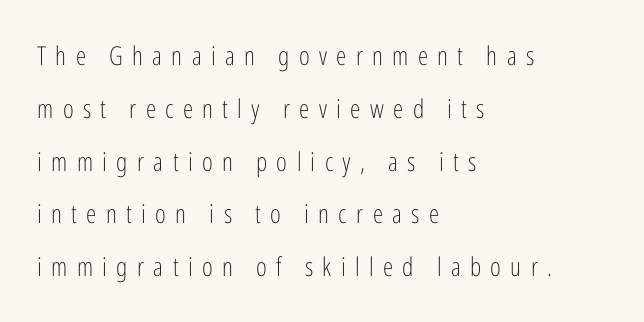
{"italic": "no", "bold": "no", "underline": "no", "align": "left", "line_spacing": "loose", "line_spacing_ratio": 2.03, "letter_spacing": "wide", "letter_spacing_em": 0.36, "glyph_px": 26}
